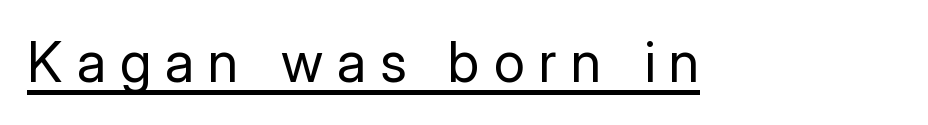
Q: Is the text bold? A: No.
Q: Is the text italic (slanted)? A: No, it is upright.
Q: Is the typeface a serif or a sans-serif typeface? A: Sans-serif.
Q: Is the text underlined? A: Yes.
Q: Is the spacing between letters normal or unusually wide? A: Unusually wide.
Q: Width (condensed, normal, or wide)? A: Normal.
Q: Stroke contrast? A: Low.
Q: x-height? A: Medium.
Q: Monospaced? A: No.
